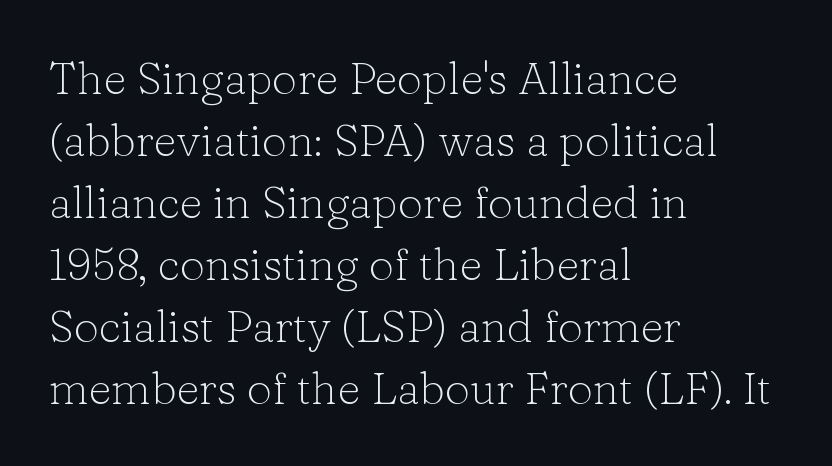
The image shows 45 px light serif type, upright; set left-aligned, normal line spacing (1.38x), normal letter spacing, not underlined; low stroke contrast and a medium x-height.
